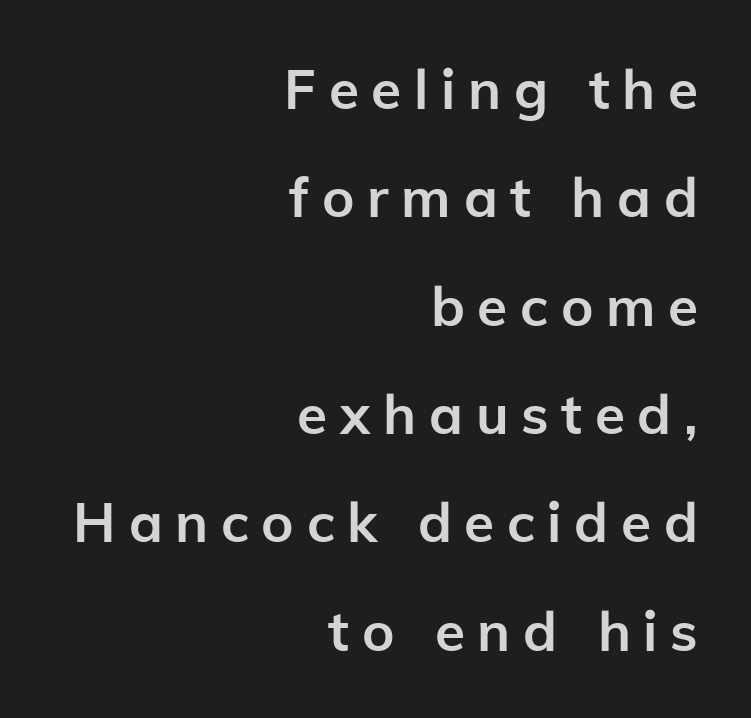
Q: Is the text bold? A: Yes.
Q: Is the text italic (slanted)? A: No, it is upright.
Q: Is the typeface a serif or a sans-serif typeface? A: Sans-serif.
Q: Is the text underlined? A: No.
Q: How is the paragraph aligned? A: Right-aligned.
Q: Is the spacing between letters normal or unusually wide? A: Unusually wide.
Q: Is the spacing between lines tight, normal or loose? A: Loose.
Q: Width (condensed, normal, or wide)? A: Normal.
Q: Stroke contrast? A: Low.
Q: x-height? A: Medium.
Q: Monospaced? A: No.
